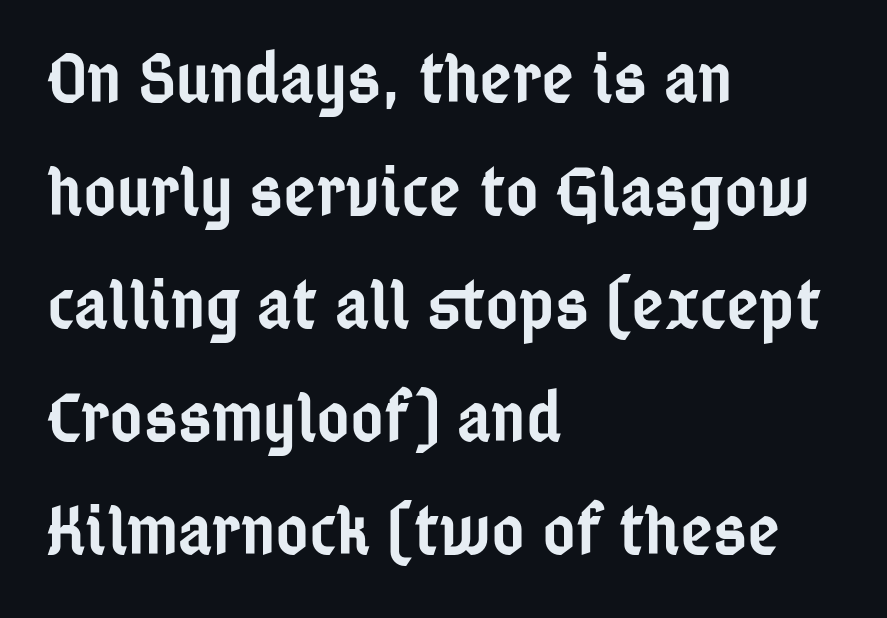
Q: Is the text bold? A: Semi-bold.
Q: Is the text italic (slanted)? A: No, it is upright.
Q: Is the typeface a serif or a sans-serif typeface? A: Sans-serif.
Q: Is the text underlined? A: No.
Q: How is the paragraph aligned? A: Left-aligned.
Q: Is the spacing between letters normal or unusually wide? A: Normal.
Q: Is the spacing between lines tight, normal or loose? A: Normal.
Q: Width (condensed, normal, or wide)? A: Condensed.
Q: Stroke contrast? A: Low.
Q: x-height? A: Medium.
Q: Monospaced? A: No.
